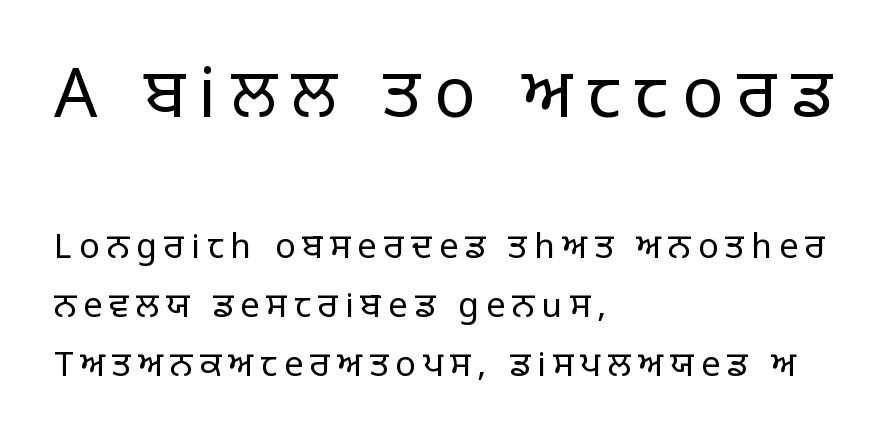
The image shows 68 px regular-weight sans-serif type, upright; set left-aligned, line spacing 1.73x, unusually wide letter spacing (+0.21 em), not underlined; the first (top) block is 2.0x larger; low stroke contrast and a large x-height.
